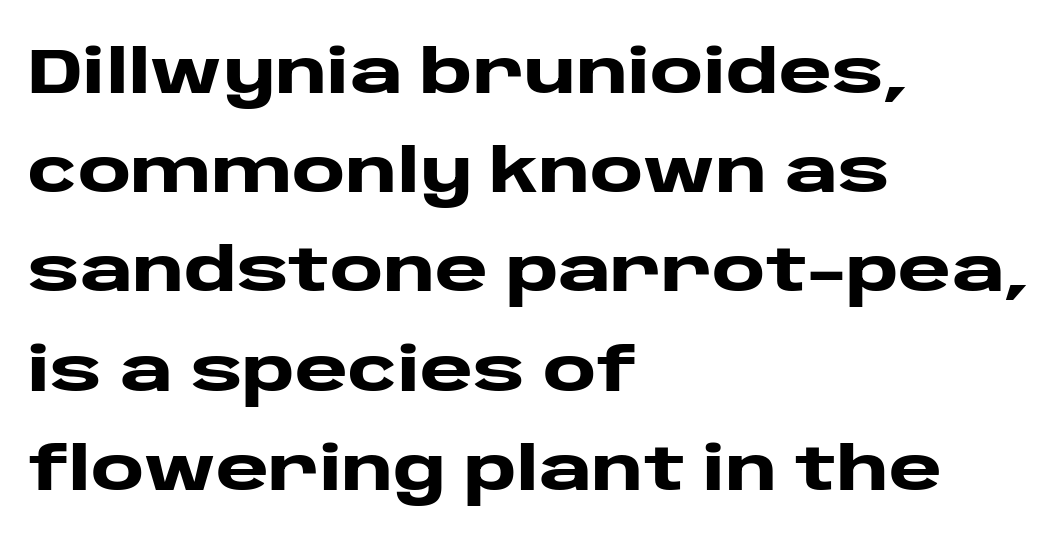
The image shows 64 px heavy, wide sans-serif type, upright; set left-aligned, normal line spacing (1.55x), normal letter spacing, not underlined; low stroke contrast and a large x-height.
